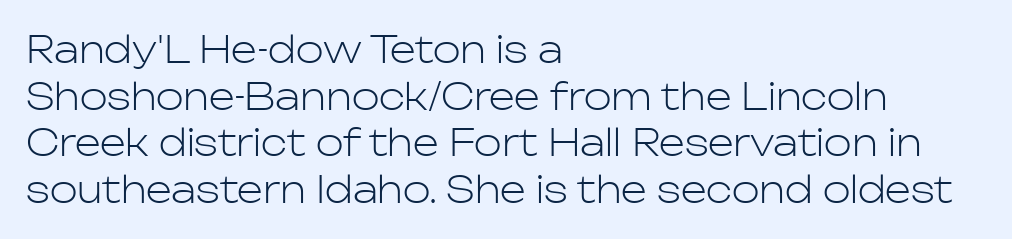
A typesetter would label this face a sans. Here the designer chose a conventional face with non-uniform glyph widths. Summary of vertical rhythm: regular, with standard interline spacing. Stems here are at most as thick as an everyday book face. Posture: straight, roman, zero tilt.
